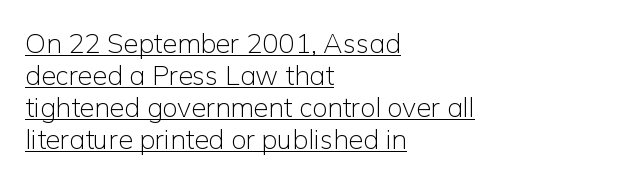
Stems and bowls with no extra thickness — not bold. Notice how the passage keeps a crisp vertical edge on the left only. Is the letter spacing exaggerated? No — it looks like the ordinary default. Characters remain perfectly vertical along every line. Beneath each row of characters lies a ruled line.
